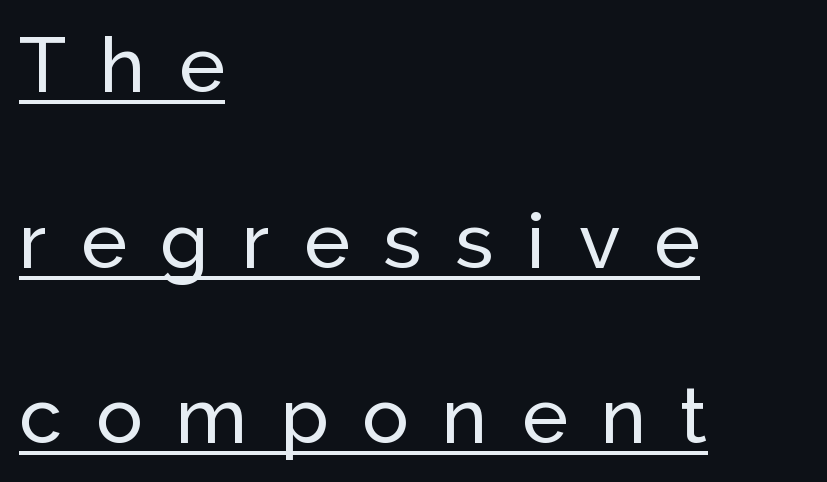
{"serif": "no", "italic": "no", "width": "normal", "stroke_contrast": "low", "x_height": "medium", "monospaced": "no", "underline": "yes", "align": "left", "line_spacing": "loose", "line_spacing_ratio": 2.28, "letter_spacing": "wide", "letter_spacing_em": 0.44, "glyph_px": 77}
